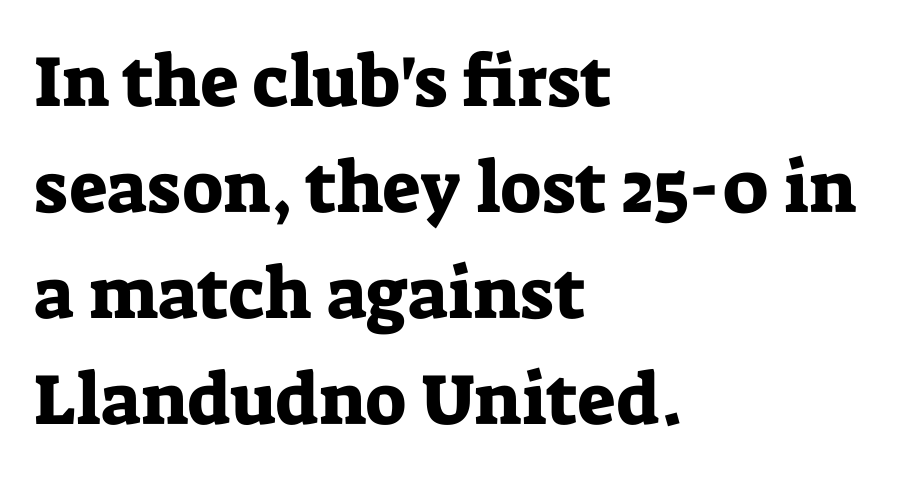
{"serif": "yes", "italic": "no", "width": "normal", "stroke_contrast": "low", "x_height": "medium", "monospaced": "no", "underline": "no", "align": "left", "line_spacing": "normal", "line_spacing_ratio": 1.47, "letter_spacing": "normal", "letter_spacing_em": 0.0, "glyph_px": 72}
